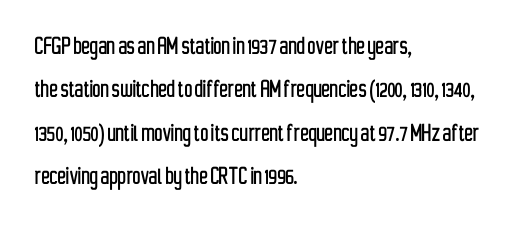
Q: Is the text italic (slanted)? A: No, it is upright.
Q: Is the typeface a serif or a sans-serif typeface? A: Sans-serif.
Q: Is the text underlined? A: No.
Q: How is the paragraph aligned? A: Left-aligned.
Q: Is the spacing between letters normal or unusually wide? A: Normal.
Q: Is the spacing between lines tight, normal or loose? A: Normal.
Q: Width (condensed, normal, or wide)? A: Condensed.
Q: Stroke contrast? A: Low.
Q: x-height? A: Medium.
Q: Monospaced? A: No.
